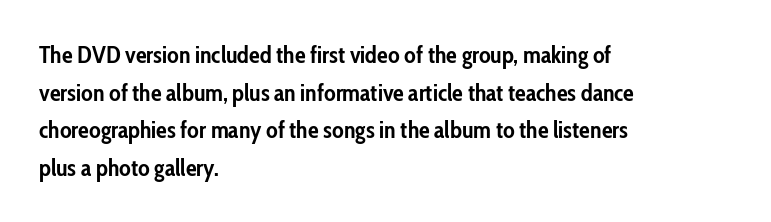
The image shows 24 px bold type, upright; set left-aligned, normal line spacing (1.57x), normal letter spacing, not underlined.
